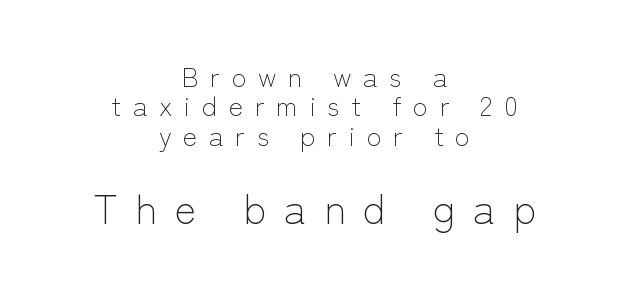
Q: Is the text bold? A: No.
Q: Is the text italic (slanted)? A: No, it is upright.
Q: Is the typeface a serif or a sans-serif typeface? A: Sans-serif.
Q: Is the text underlined? A: No.
Q: How is the paragraph aligned? A: Centered.
Q: Is the spacing between letters normal or unusually wide? A: Unusually wide.
Q: Is the spacing between lines tight, normal or loose? A: Tight.
Q: Which block of text is set in a larger size, the first (top) or the second (bottom)? A: The second (bottom) one.
Q: Width (condensed, normal, or wide)? A: Normal.
Q: Stroke contrast? A: Low.
Q: x-height? A: Medium.
Q: Monospaced? A: No.
